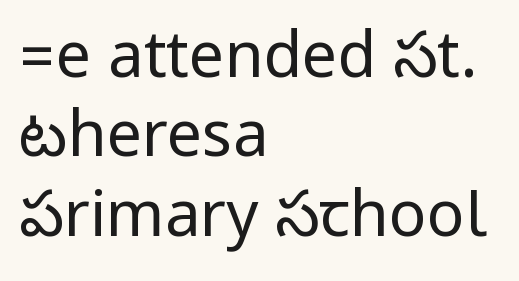
Q: Is the text bold? A: No.
Q: Is the text italic (slanted)? A: No, it is upright.
Q: Is the typeface a serif or a sans-serif typeface? A: Sans-serif.
Q: Is the text underlined? A: No.
Q: How is the paragraph aligned? A: Left-aligned.
Q: Is the spacing between letters normal or unusually wide? A: Normal.
Q: Is the spacing between lines tight, normal or loose? A: Normal.
Q: Width (condensed, normal, or wide)? A: Condensed.
Q: Stroke contrast? A: Low.
